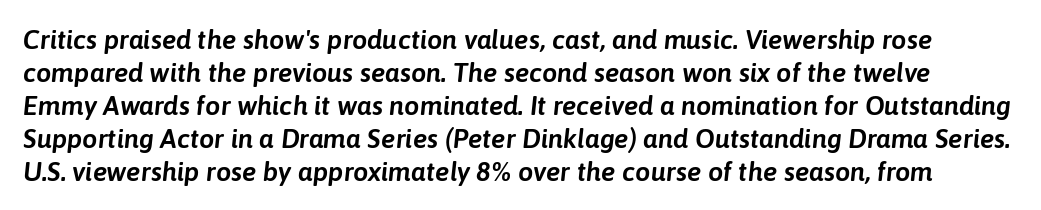
The image shows 27 px text type, italic (leaning right); set line spacing 1.22x, normal letter spacing, not underlined.
